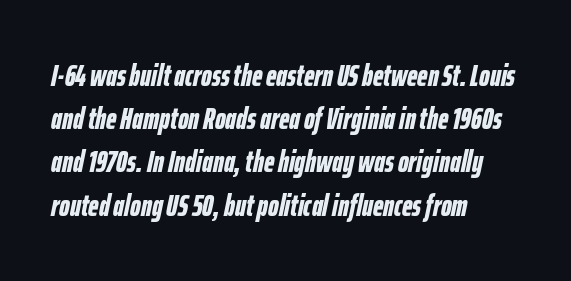
Q: Is the text bold? A: Yes.
Q: Is the text italic (slanted)? A: Yes, it leans right by about 12 degrees.
Q: Is the text underlined? A: No.
Q: How is the paragraph aligned? A: Left-aligned.
Q: Is the spacing between letters normal or unusually wide? A: Normal.
Q: Is the spacing between lines tight, normal or loose? A: Normal.
Q: Width (condensed, normal, or wide)? A: Condensed.
Q: Stroke contrast? A: Low.
Q: x-height? A: Medium.
Q: Monospaced? A: No.
